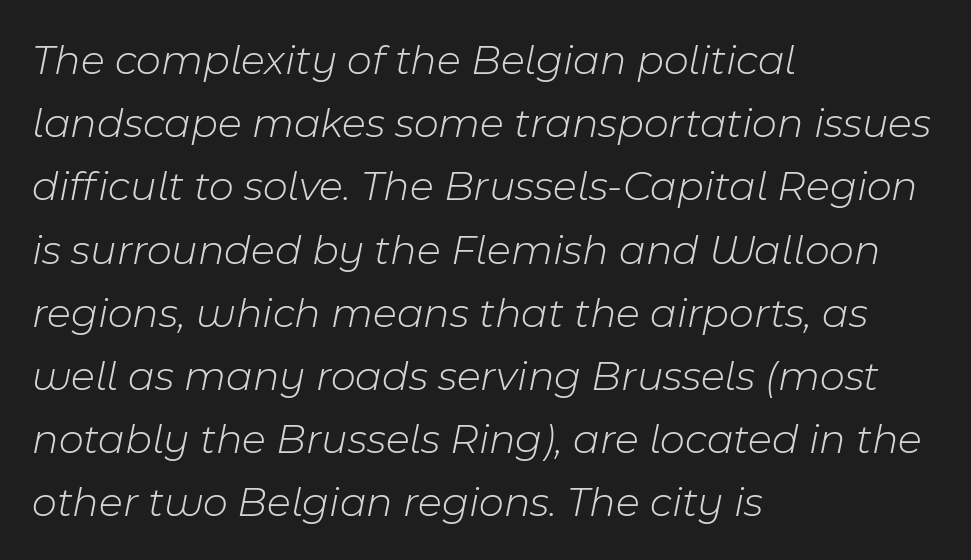
Each stroke keeps to a modest, everyday thickness or less. The whole block is typeset with a tilt. These lines sit exactly where default settings would place them. Line starts are locked; line ends wander.
